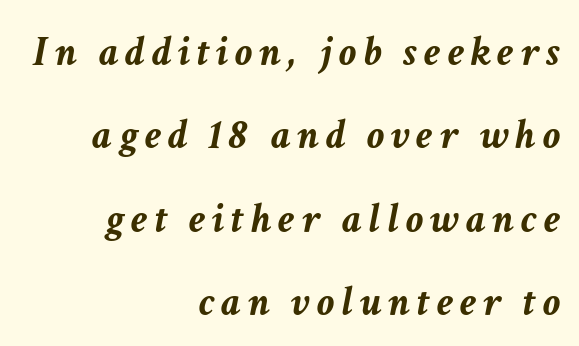
Q: Is the text bold? A: Yes.
Q: Is the text italic (slanted)? A: Yes, it leans right by about 11 degrees.
Q: Is the text underlined? A: No.
Q: How is the paragraph aligned? A: Right-aligned.
Q: Is the spacing between lines tight, normal or loose? A: Loose.
Q: Width (condensed, normal, or wide)? A: Normal.
Q: Stroke contrast? A: Low.
Q: x-height? A: Medium.
Q: Monospaced? A: No.
